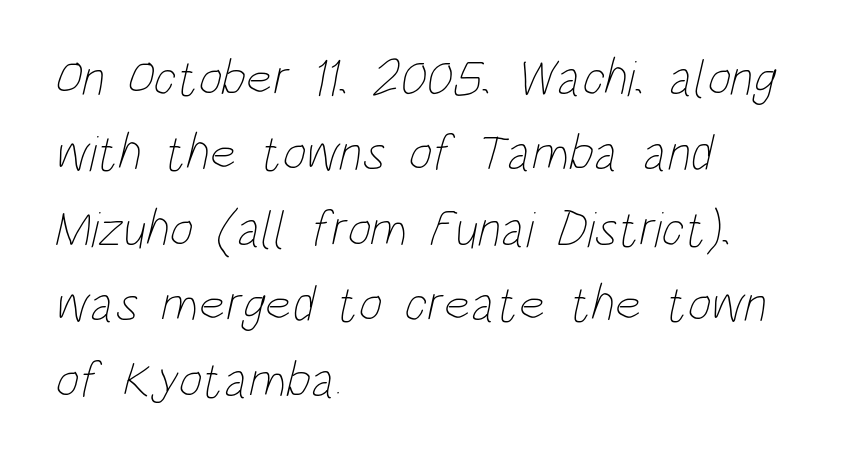
The image shows 51 px thin, condensed type; set left-aligned, normal line spacing (1.48x), normal letter spacing, not underlined; low stroke contrast and a large x-height.
